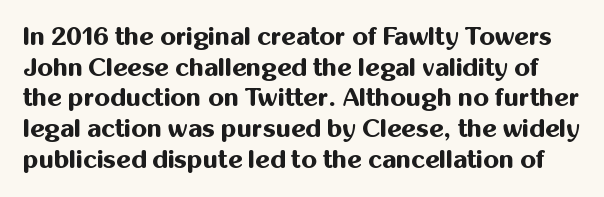
Every character sits straight up, as roman type does. Honestly, the letter spacing is just normal — you wouldn't notice it. Glance below the letters and you will spot only blank space. The rendering uses a bold face; every stroke is thick and dark.
